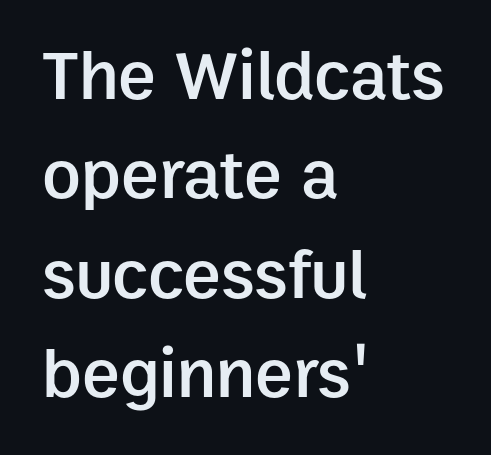
Q: Is the text bold? A: Semi-bold.
Q: Is the text italic (slanted)? A: No, it is upright.
Q: Is the typeface a serif or a sans-serif typeface? A: Sans-serif.
Q: Is the text underlined? A: No.
Q: How is the paragraph aligned? A: Left-aligned.
Q: Is the spacing between letters normal or unusually wide? A: Normal.
Q: Is the spacing between lines tight, normal or loose? A: Normal.
Q: Width (condensed, normal, or wide)? A: Normal.
Q: Stroke contrast? A: Low.
Q: x-height? A: Medium.
Q: Monospaced? A: No.
